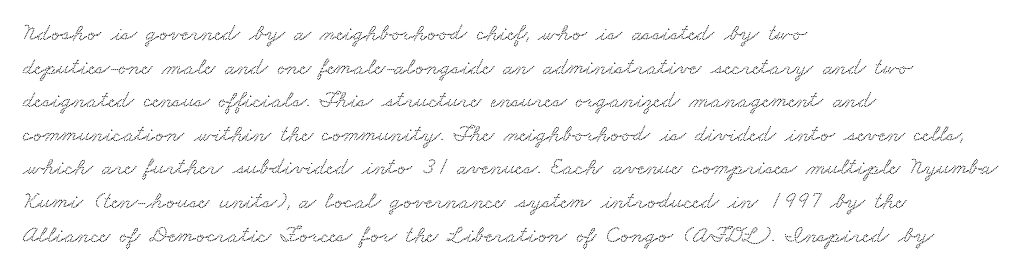
The image shows 24 px text type; set left-aligned, normal line spacing (1.4x), normal letter spacing, not underlined.
